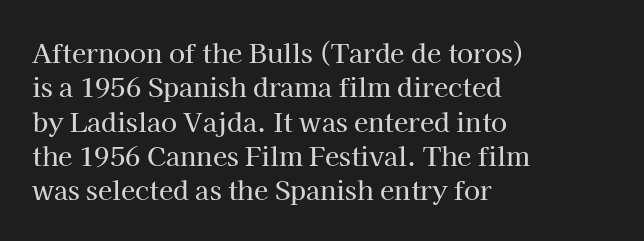
Here the glyphs are tracked normally, forming tight word shapes. Notice how the passage keeps a crisp vertical edge on the left only. A normal amount of white space separates one row of letters from the next. The string is rendered with underlining switched off.
